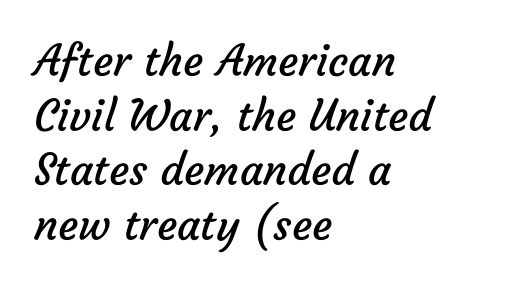
{"serif": "no", "bold": "no", "weight": "regular", "width": "normal", "stroke_contrast": "low", "x_height": "medium", "monospaced": "no", "underline": "no", "align": "left", "line_spacing": "normal", "line_spacing_ratio": 1.27, "letter_spacing": "normal", "letter_spacing_em": 0.0, "glyph_px": 43}
